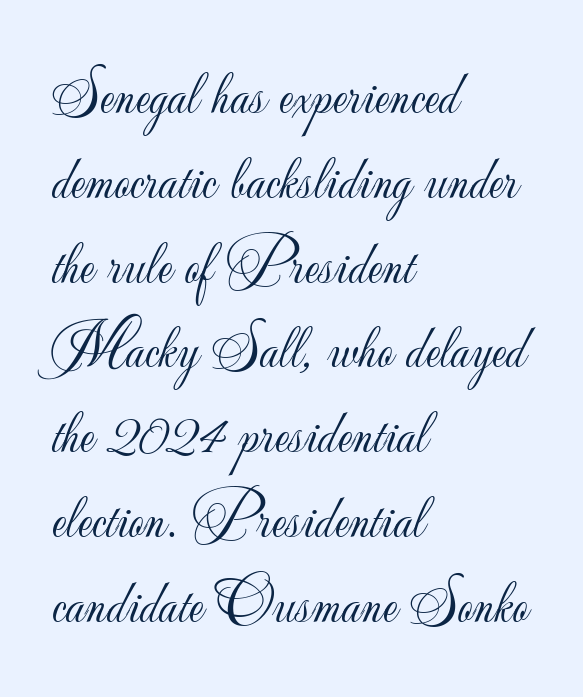
Q: Is the text bold? A: No.
Q: Is the text italic (slanted)? A: Yes.
Q: Is the typeface a serif or a sans-serif typeface? A: Sans-serif.
Q: Is the text underlined? A: No.
Q: How is the paragraph aligned? A: Left-aligned.
Q: Is the spacing between letters normal or unusually wide? A: Normal.
Q: Is the spacing between lines tight, normal or loose? A: Normal.
Q: Width (condensed, normal, or wide)? A: Normal.
Q: Stroke contrast? A: Low.
Q: x-height? A: Small.
Q: Monospaced? A: No.
